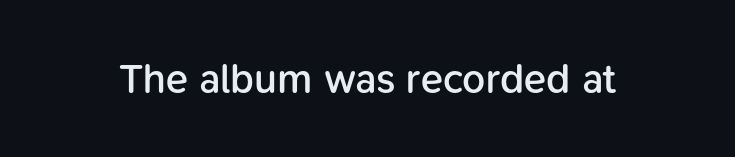
{"serif": "no", "italic": "no", "bold": "semi", "weight": "semibold", "width": "normal", "stroke_contrast": "low", "x_height": "medium", "monospaced": "no", "underline": "no", "letter_spacing": "normal", "letter_spacing_em": 0.0, "glyph_px": 41}
